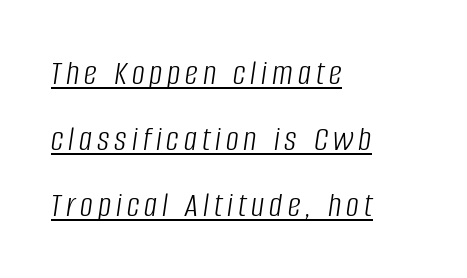
The image shows 36 px light, condensed type, italic (leaning right); set left-aligned, line spacing 1.83x, underlined; low stroke contrast and a large x-height.
